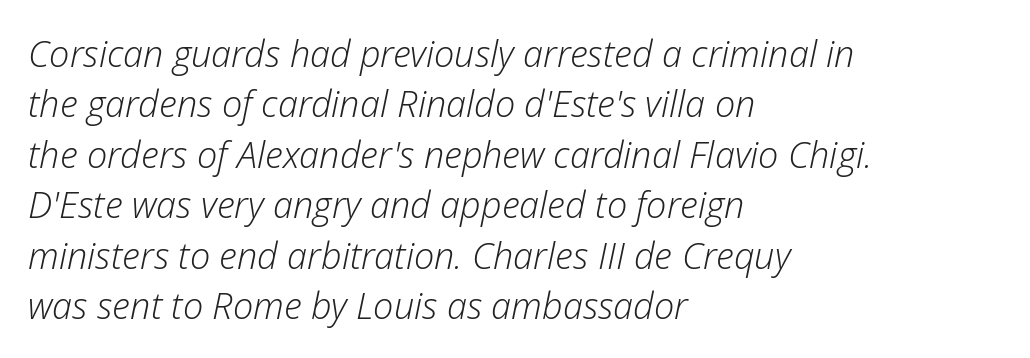
{"italic": "yes", "lean": "right", "slant_degrees": 12, "bold": "no", "weight": "light", "width": "normal", "stroke_contrast": "low", "x_height": "medium", "monospaced": "no", "underline": "no", "align": "left", "line_spacing": "normal", "line_spacing_ratio": 1.4, "letter_spacing": "normal", "letter_spacing_em": 0.0, "glyph_px": 36}
